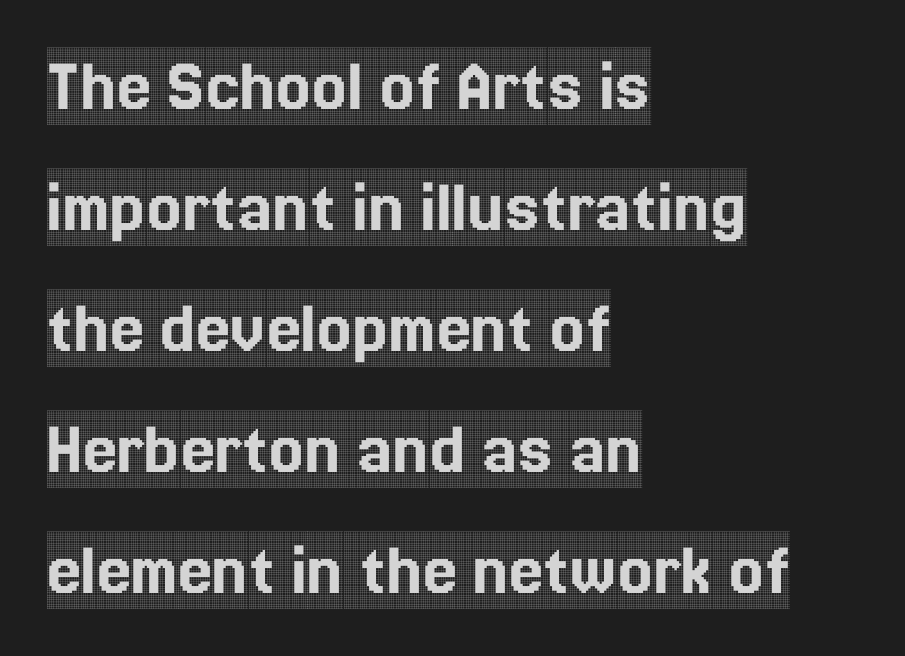
The rows are spaced the way most documents space them. The rendering keeps characters at their native spacing. Think of a printed novel: that variable character pitch is what you see here. The rag falls on the right side of this text block.
